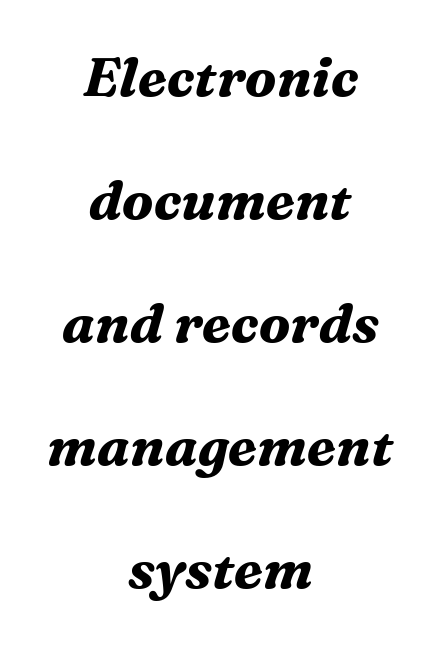
Q: Is the text bold? A: Yes.
Q: Is the text italic (slanted)? A: Yes, it leans right by about 16 degrees.
Q: Is the typeface a serif or a sans-serif typeface? A: Serif.
Q: Is the text underlined? A: No.
Q: How is the paragraph aligned? A: Centered.
Q: Is the spacing between letters normal or unusually wide? A: Normal.
Q: Is the spacing between lines tight, normal or loose? A: Loose.
Q: Width (condensed, normal, or wide)? A: Normal.
Q: Stroke contrast? A: Medium.
Q: x-height? A: Medium.
Q: Monospaced? A: No.
